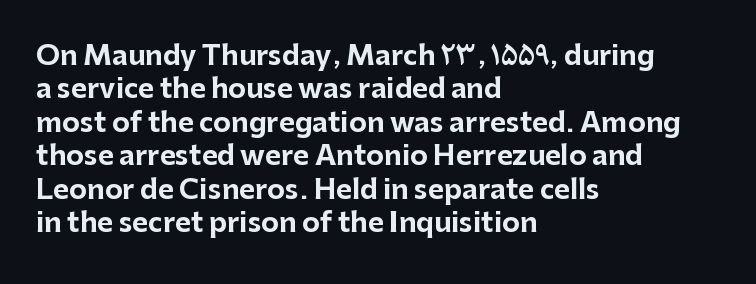
There is no visible air inserted between adjacent glyphs. Compared with a centered layout, this one pins lines to the left instead. The strokes are fattened all the way to bold. A typesetter would mark this as roman, not italic. The words here are not underlined.
